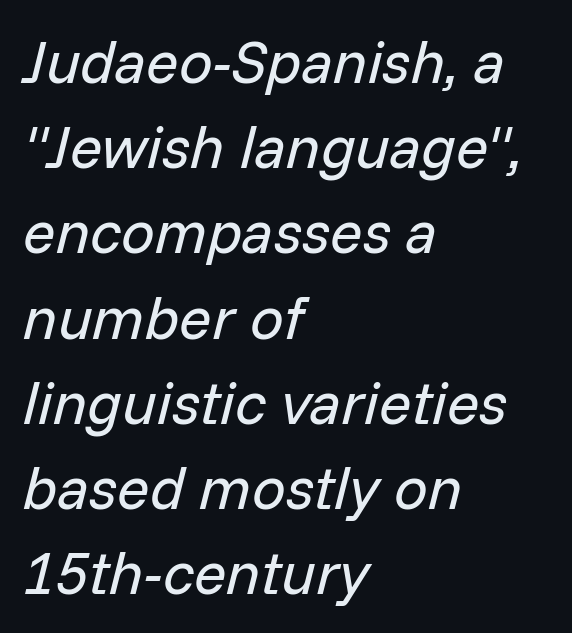
The image shows 60 px regular-weight type, italic (leaning right); set left-aligned, normal line spacing (1.42x), normal letter spacing, not underlined; low stroke contrast and a medium x-height.
